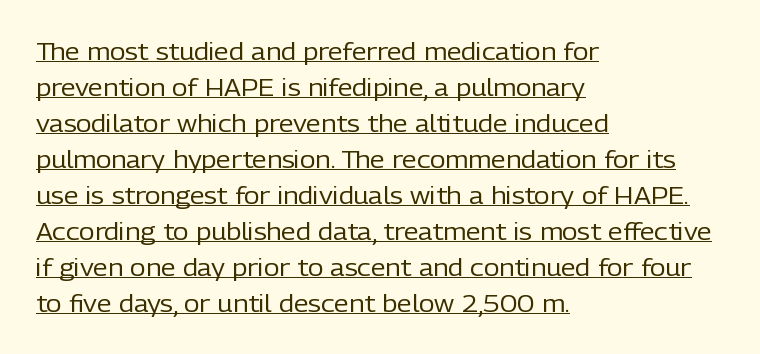
What stands out about the letter spacing? Nothing — it is the standard amount. Every word sits above its own underline. Weight: in the light-to-regular range. Every stem runs plumb, perpendicular to the baseline. Horizontal alignment here is leftward, the default for most running prose.
